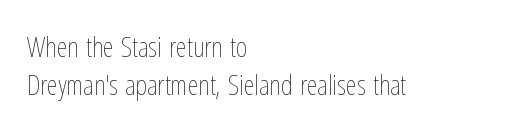
{"italic": "no", "bold": "no", "weight": "thin", "width": "condensed", "stroke_contrast": "low", "x_height": "medium", "monospaced": "no", "underline": "no", "align": "left", "line_spacing": "normal", "line_spacing_ratio": 1.36, "letter_spacing": "normal", "letter_spacing_em": 0.0, "glyph_px": 28}
